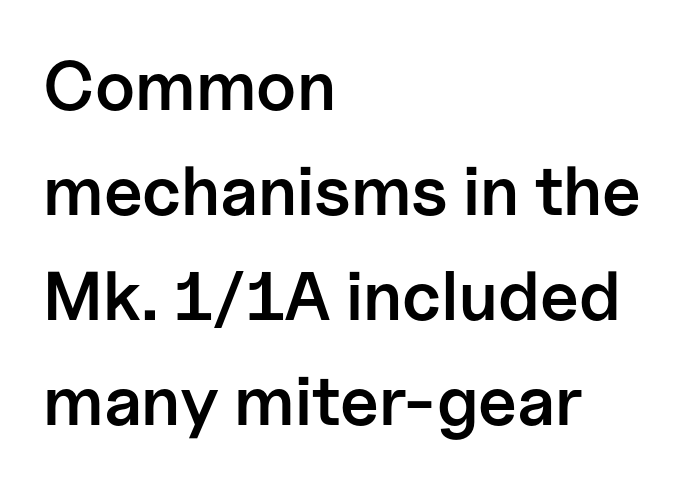
{"serif": "no", "italic": "no", "bold": "semi", "weight": "semibold", "width": "normal", "stroke_contrast": "low", "x_height": "medium", "monospaced": "no", "underline": "no", "align": "left", "line_spacing": "normal", "line_spacing_ratio": 1.52, "letter_spacing": "normal", "letter_spacing_em": 0.0, "glyph_px": 69}
